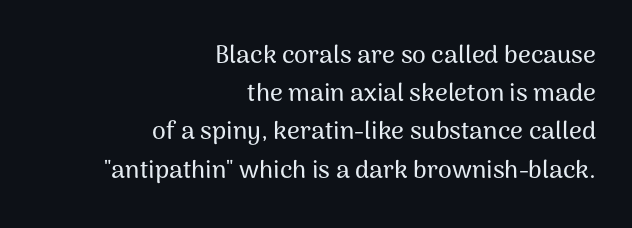
Q: Is the text italic (slanted)? A: No, it is upright.
Q: Is the text underlined? A: No.
Q: How is the paragraph aligned? A: Right-aligned.
Q: Is the spacing between letters normal or unusually wide? A: Normal.
Q: Is the spacing between lines tight, normal or loose? A: Normal.
